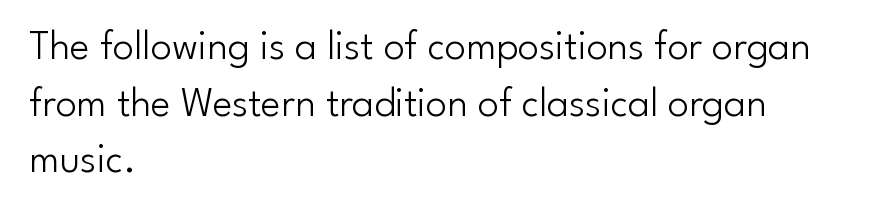
The image shows 42 px light sans-serif type, upright; set left-aligned, normal line spacing (1.35x), normal letter spacing, not underlined; low stroke contrast and a small x-height.
